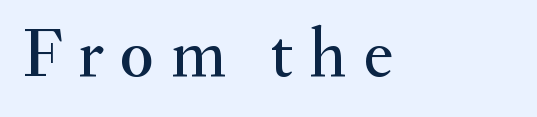
{"serif": "yes", "italic": "no", "width": "normal", "stroke_contrast": "medium", "x_height": "small", "monospaced": "no", "underline": "no", "letter_spacing": "wide", "letter_spacing_em": 0.23, "glyph_px": 70}
